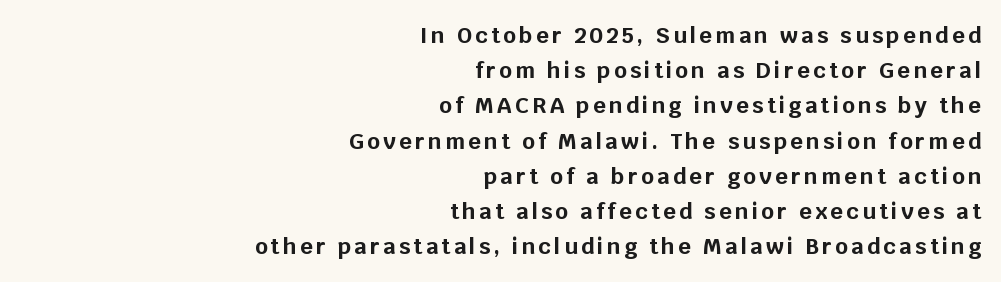
The image shows 22 px bold type, upright; set right-aligned, normal line spacing (1.6x), not underlined.
